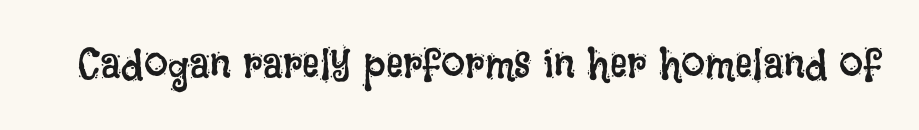
The image shows 43 px regular-weight, condensed type, upright; set normal letter spacing, not underlined; low stroke contrast and a large x-height.
